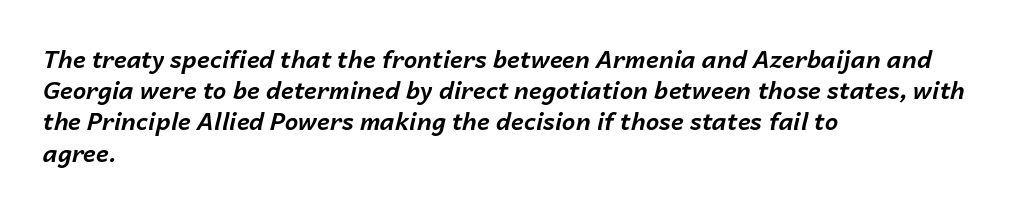
The image shows 24 px bold type, italic (leaning right); set left-aligned, normal line spacing (1.3x), normal letter spacing, not underlined.
